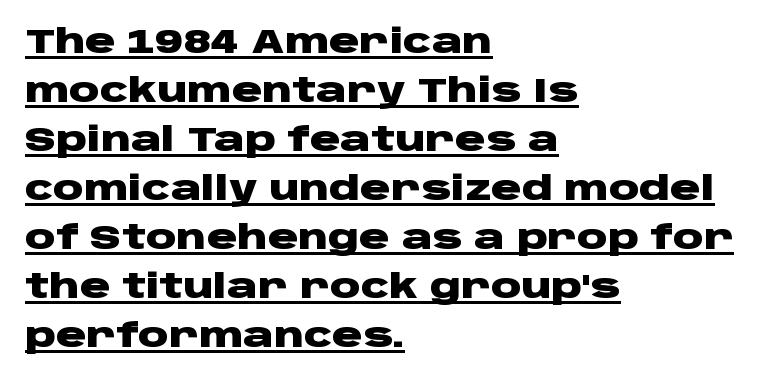
The image shows 34 px heavy, wide sans-serif type, upright; set left-aligned, normal line spacing (1.44x), normal letter spacing, underlined; low stroke contrast and a large x-height.
